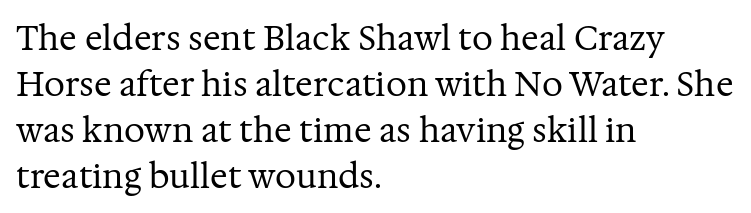
{"serif": "yes", "italic": "no", "bold": "no", "weight": "regular", "width": "normal", "stroke_contrast": "medium", "x_height": "medium", "monospaced": "no", "underline": "no", "align": "left", "line_spacing": "normal", "line_spacing_ratio": 1.39, "letter_spacing": "normal", "letter_spacing_em": 0.0, "glyph_px": 33}
